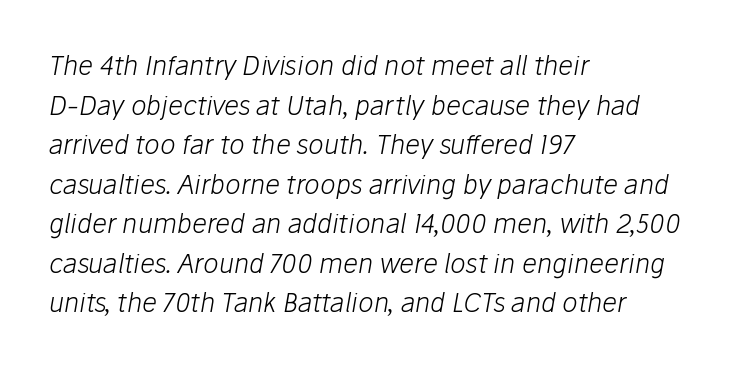
The image shows 26 px text type, italic (leaning right); set left-aligned, normal line spacing (1.52x), normal letter spacing, not underlined.
